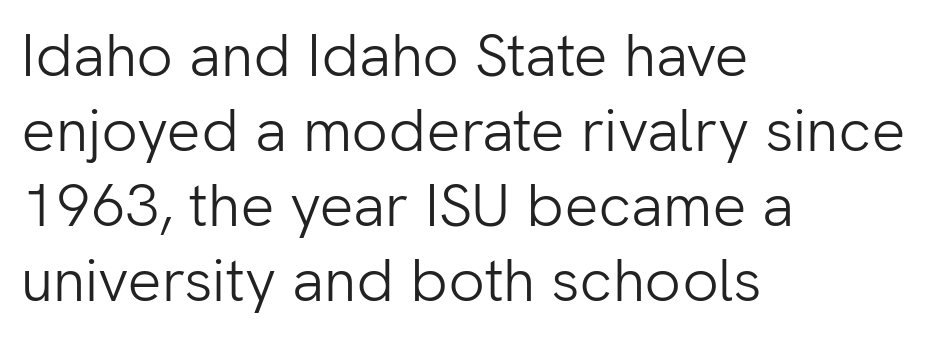
You could not count columns in this text — the font is proportionally spaced. Underline: absent. The designer left line spacing at the default. Nope, not italic — everything's standing straight. Each line starts at the same left margin while the right side varies. Nope, no serifs anywhere on these letters.
